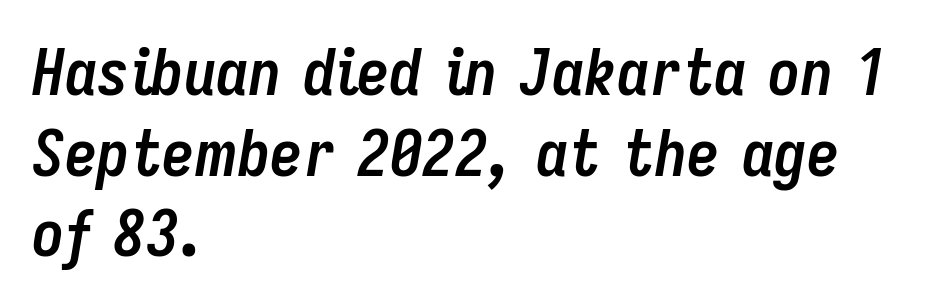
The image shows 65 px semibold, condensed type, italic (leaning right); set left-aligned, line spacing 1.24x, normal letter spacing, not underlined; low stroke contrast and a medium x-height.
